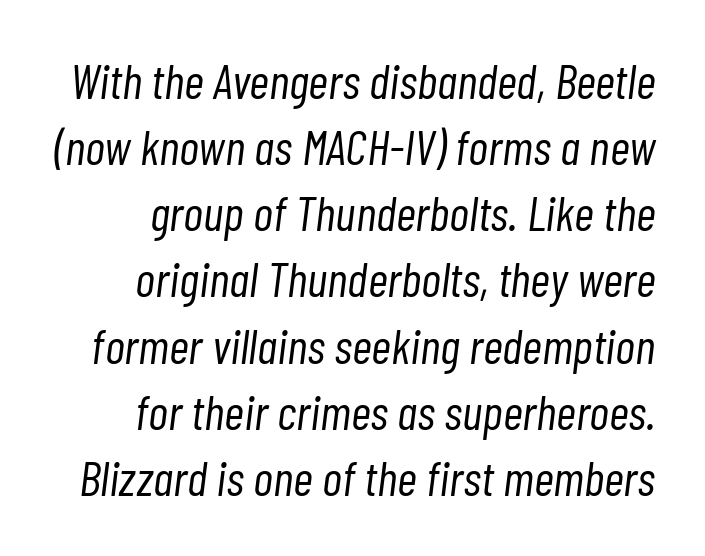
The letters sit at their default tracking, neither squeezed nor spread. These lines are rendered in a variable-pitch font. Would a proofreader flag this as italicized? Yes. A normal amount of white space separates one row of letters from the next. Heaviness? Minimal to ordinary, like unemphasized prose.
